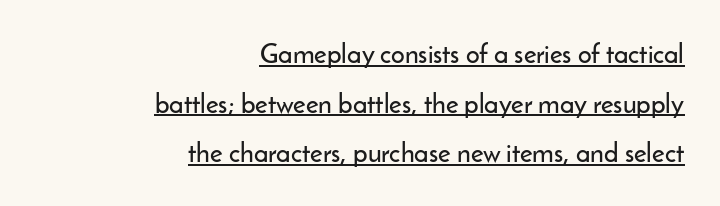
{"italic": "no", "underline": "yes", "align": "right", "line_spacing_ratio": 1.84, "letter_spacing": "normal", "letter_spacing_em": 0.0, "glyph_px": 27}
